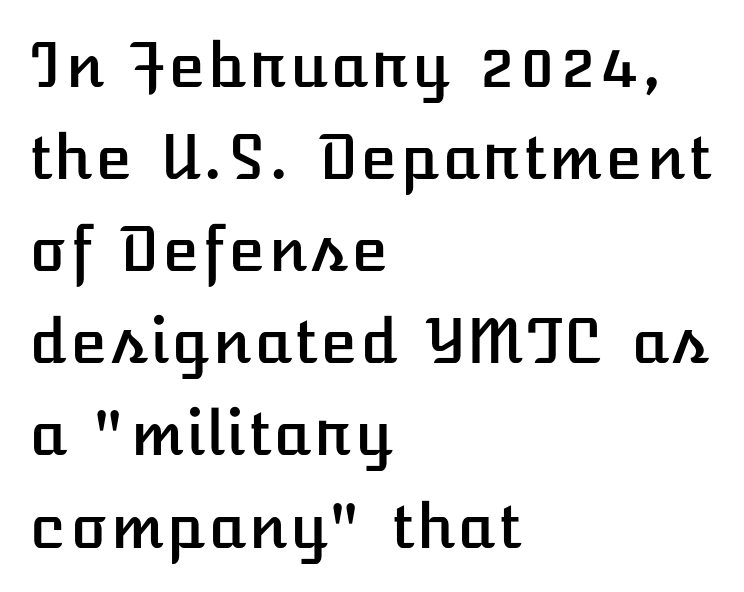
The image shows 61 px text type, upright; set left-aligned, normal line spacing (1.51x), normal letter spacing, not underlined; low stroke contrast and a medium x-height.
